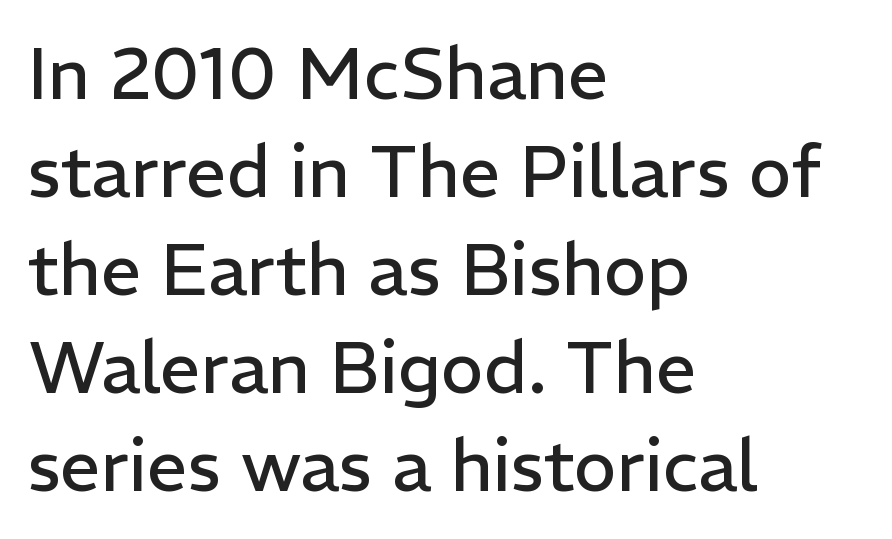
The image shows 72 px regular-weight sans-serif type, upright; set left-aligned, normal line spacing (1.36x), normal letter spacing, not underlined; low stroke contrast and a medium x-height.
